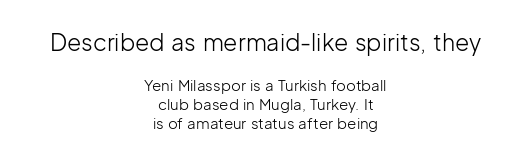
Q: Is the text bold? A: No.
Q: Is the text italic (slanted)? A: No, it is upright.
Q: Is the text underlined? A: No.
Q: How is the paragraph aligned? A: Centered.
Q: Is the spacing between letters normal or unusually wide? A: Normal.
Q: Is the spacing between lines tight, normal or loose? A: Normal.
Q: Which block of text is set in a larger size, the first (top) or the second (bottom)? A: The first (top) one.
